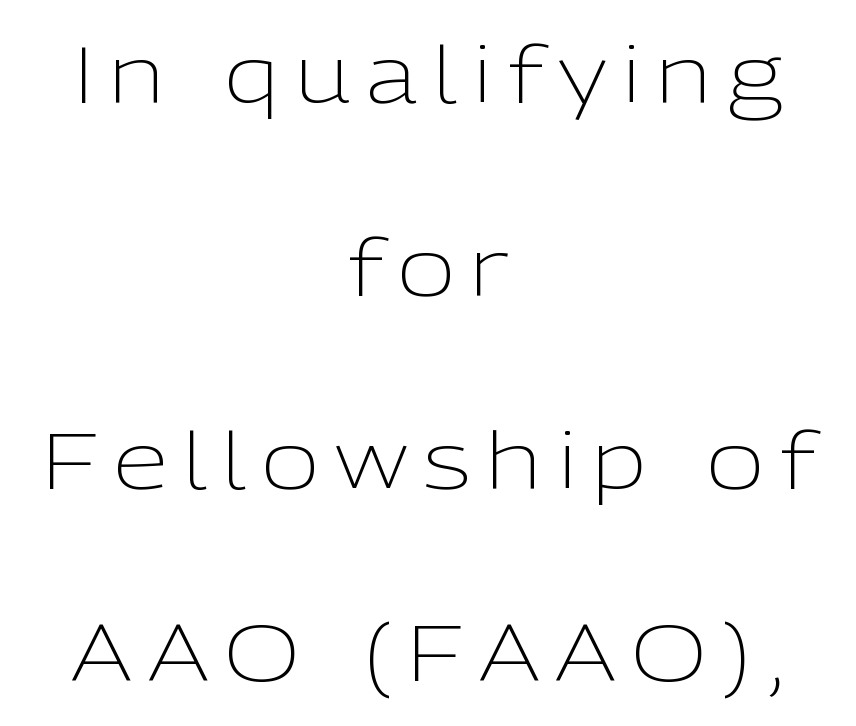
The image shows 79 px light sans-serif type, upright; set centered, loose line spacing (2.44x), unusually wide letter spacing (+0.2 em), not underlined; low stroke contrast and a medium x-height.
